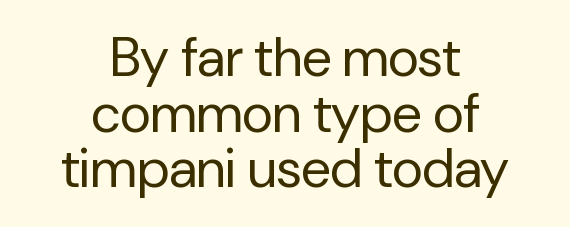
{"serif": "no", "italic": "no", "bold": "no", "weight": "regular", "width": "normal", "stroke_contrast": "low", "x_height": "medium", "monospaced": "no", "underline": "no", "align": "center", "line_spacing": "tight", "line_spacing_ratio": 1.03, "letter_spacing": "normal", "letter_spacing_em": 0.0, "glyph_px": 54}
